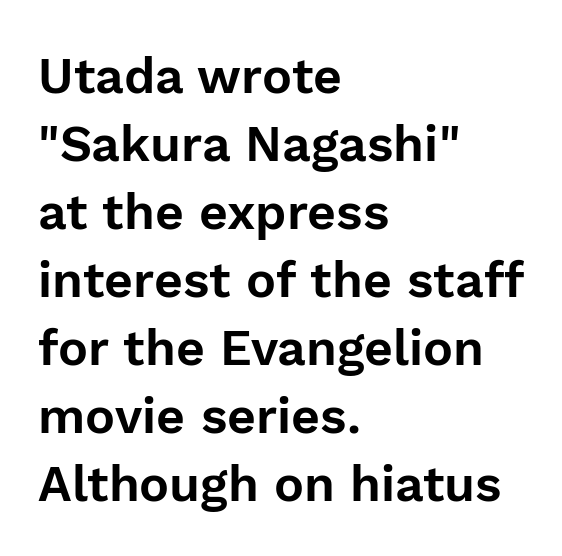
The image shows 50 px sans-serif type, upright; set left-aligned, normal line spacing (1.36x), normal letter spacing, not underlined; low stroke contrast and a medium x-height.
